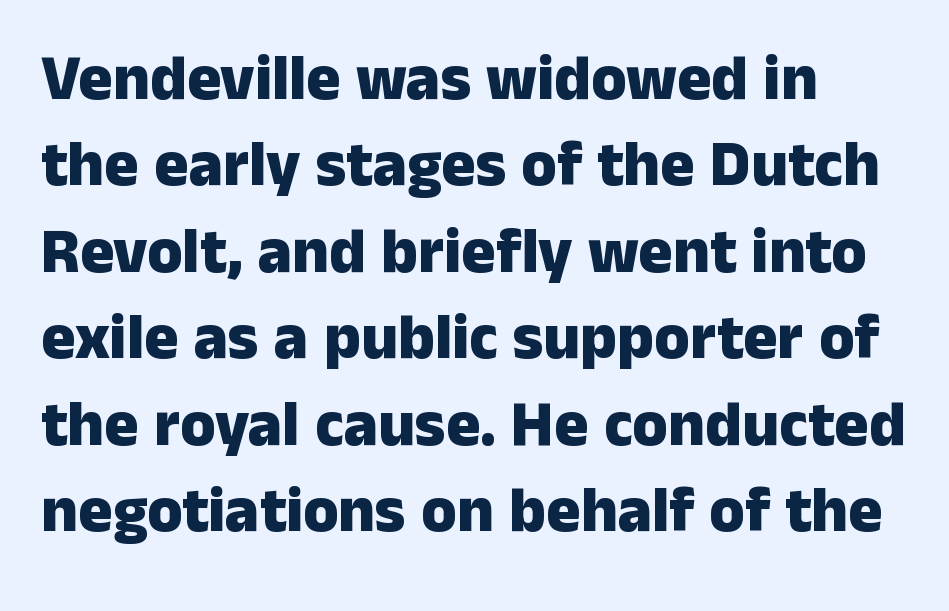
Underline: absent. Left-aligned paragraph, ragged on the right. Baseline-to-baseline distance is the conventional proportion of letter height. The typography opts for an upright posture over an oblique one. The type family on display is of the sans-serif kind.
